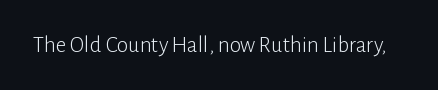
The image shows 23 px text type, upright; set normal letter spacing, not underlined.
